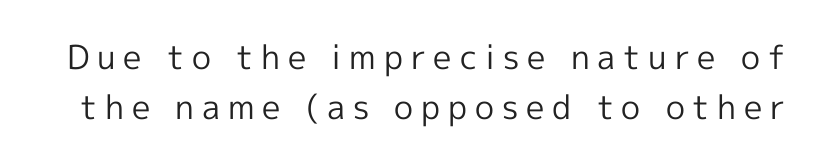
Q: Is the text bold? A: No.
Q: Is the text italic (slanted)? A: No, it is upright.
Q: Is the typeface a serif or a sans-serif typeface? A: Sans-serif.
Q: Is the text underlined? A: No.
Q: Is the spacing between letters normal or unusually wide? A: Unusually wide.
Q: Is the spacing between lines tight, normal or loose? A: Normal.
Q: Width (condensed, normal, or wide)? A: Normal.
Q: x-height? A: Medium.
Q: Monospaced? A: No.
